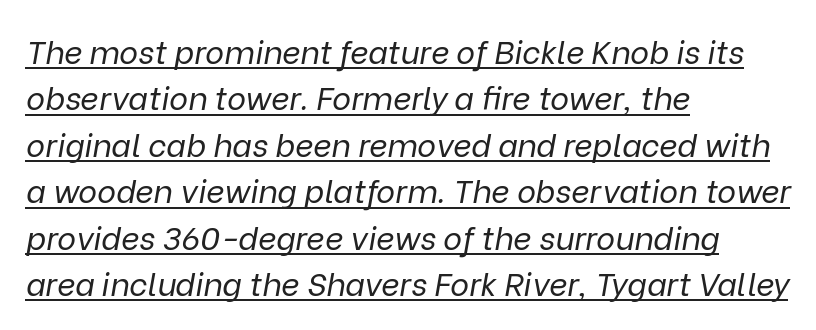
Q: Is the text bold? A: No.
Q: Is the text italic (slanted)? A: Yes, it leans right by about 9 degrees.
Q: Is the text underlined? A: Yes.
Q: How is the paragraph aligned? A: Left-aligned.
Q: Is the spacing between letters normal or unusually wide? A: Normal.
Q: Is the spacing between lines tight, normal or loose? A: Normal.
Q: Width (condensed, normal, or wide)? A: Normal.
Q: Stroke contrast? A: Low.
Q: x-height? A: Medium.
Q: Monospaced? A: No.
